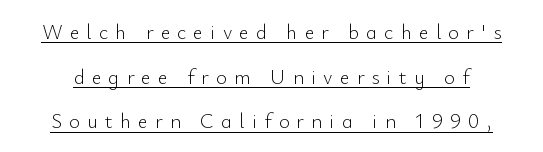
{"italic": "no", "bold": "no", "underline": "yes", "line_spacing": "loose", "line_spacing_ratio": 2.13, "letter_spacing": "wide", "letter_spacing_em": 0.34, "glyph_px": 21}
